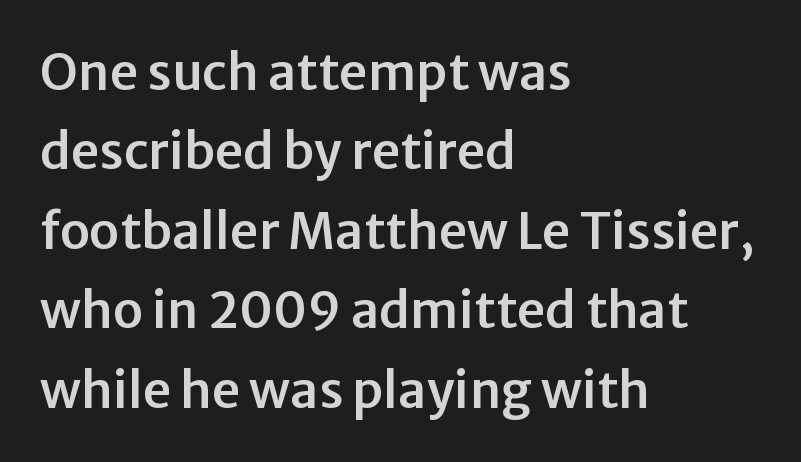
Which margin do the lines hug? The left one — the right edge is uneven. Regarding leading, the lines here are spaced in the standard way. Letterform terminals end flat and unadorned throughout the passage. The rendering keeps characters at their native spacing. Unlike italic type, these characters show no tilt at all. The passage shown is typed in a proportional face where columns would drift.
